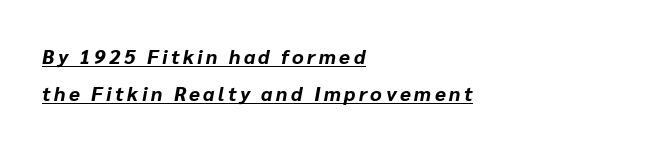
{"italic": "yes", "lean": "right", "slant_degrees": 10, "bold": "yes", "underline": "yes", "align": "left", "line_spacing_ratio": 1.84, "glyph_px": 20}
